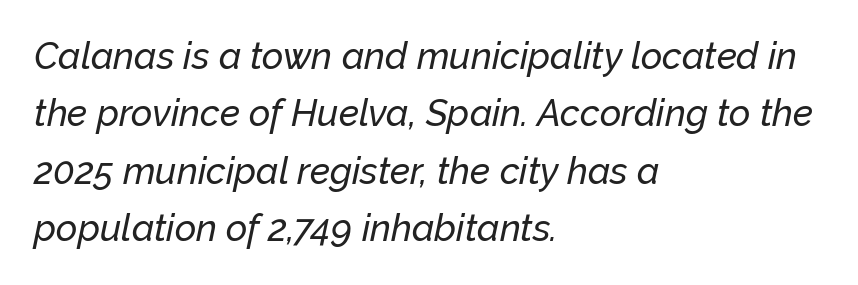
The image shows 37 px text type, italic (leaning right); set left-aligned, normal line spacing (1.55x), normal letter spacing, not underlined; low stroke contrast and a medium x-height.
